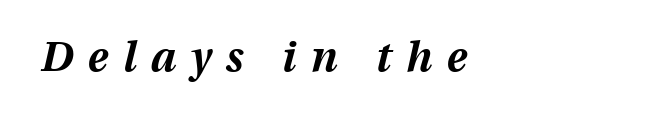
{"italic": "yes", "lean": "right", "slant_degrees": 13, "bold": "yes", "weight": "bold", "width": "normal", "stroke_contrast": "medium", "x_height": "medium", "monospaced": "no", "underline": "no", "align": "left", "letter_spacing": "wide", "letter_spacing_em": 0.35, "glyph_px": 42}
